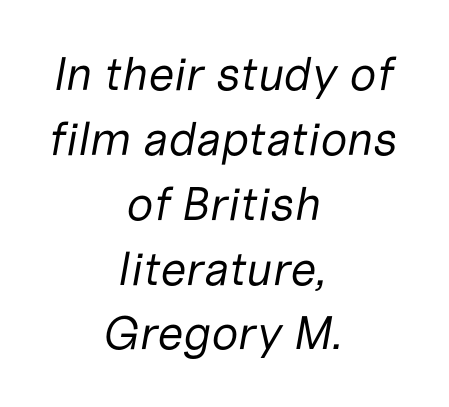
What's the leading like? Ordinary, nothing unusual. The foot of each line stays bare and open. No chunkiness to these letters — they're not bold. Designer's note — italics engaged.
